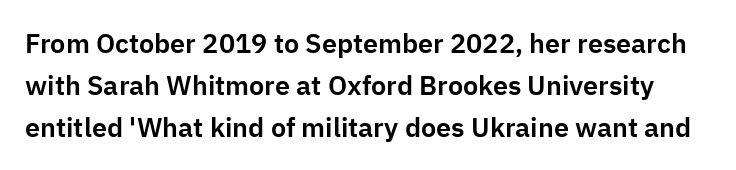
The image shows 27 px text type, upright; set normal line spacing (1.55x), normal letter spacing, not underlined.
